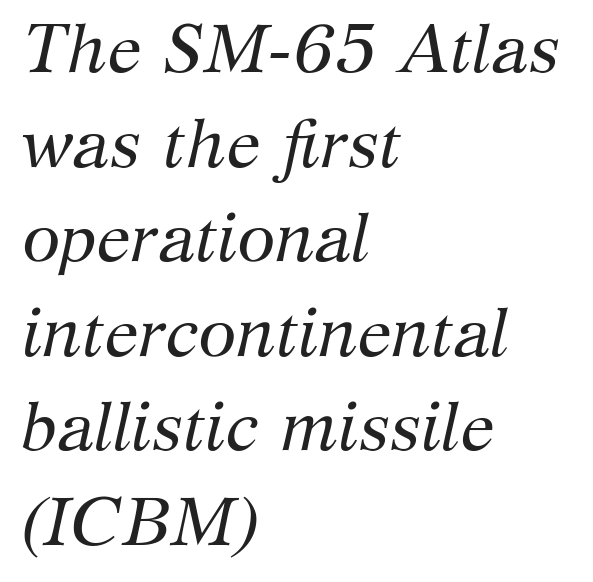
{"serif": "yes", "italic": "yes", "lean": "right", "slant_degrees": 12, "bold": "no", "weight": "regular", "width": "normal", "stroke_contrast": "medium", "x_height": "medium", "monospaced": "no", "underline": "no", "align": "left", "line_spacing": "normal", "line_spacing_ratio": 1.37, "letter_spacing": "normal", "letter_spacing_em": 0.0, "glyph_px": 69}
